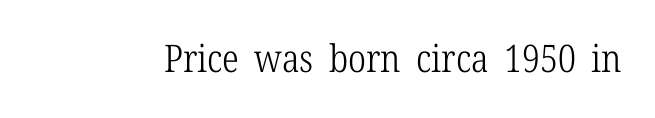
{"serif": "yes", "italic": "no", "bold": "no", "weight": "light", "width": "condensed", "stroke_contrast": "low", "x_height": "medium", "monospaced": "no", "underline": "no", "letter_spacing": "normal", "letter_spacing_em": 0.0, "glyph_px": 38}
